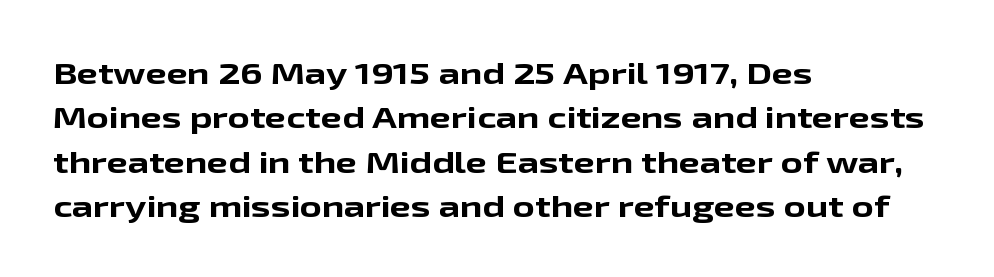
The image shows 30 px bold, wide sans-serif type, upright; set left-aligned, normal line spacing (1.48x), normal letter spacing, not underlined; low stroke contrast and a medium x-height.
